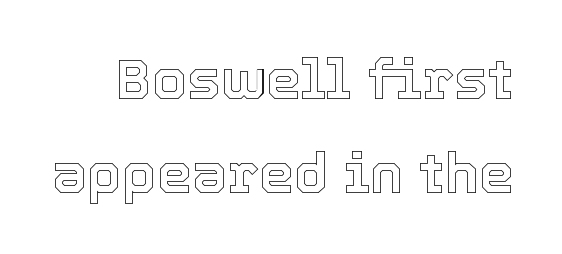
Tall strokes in this sample are plumb rather than angled. What's the leading like? Ordinary, nothing unusual. Just letters on the line, the space beneath them empty. What stands out about the letter spacing? Nothing — it is the standard amount.
